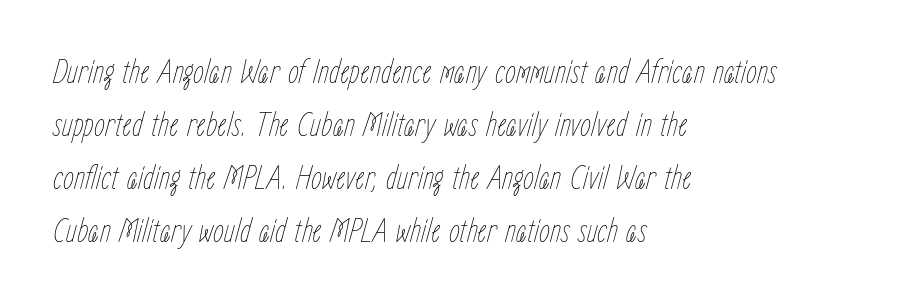
Italic: yes, the glyphs are oblique. Is the stroke heavy? The answer is a plain regular-or-lighter. The lines in this sample share a left origin and differ only in where they stop. The passage shown is not underscored anywhere. Proportional: the letters do not fall into vertical columns. The face used here is rendered with its standard letterfit.
